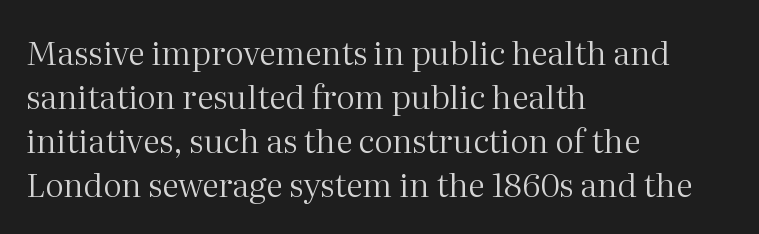
{"serif": "yes", "italic": "no", "bold": "no", "weight": "regular", "width": "normal", "stroke_contrast": "medium", "x_height": "medium", "monospaced": "no", "underline": "no", "align": "left", "line_spacing": "normal", "line_spacing_ratio": 1.33, "letter_spacing": "normal", "letter_spacing_em": 0.0, "glyph_px": 33}
